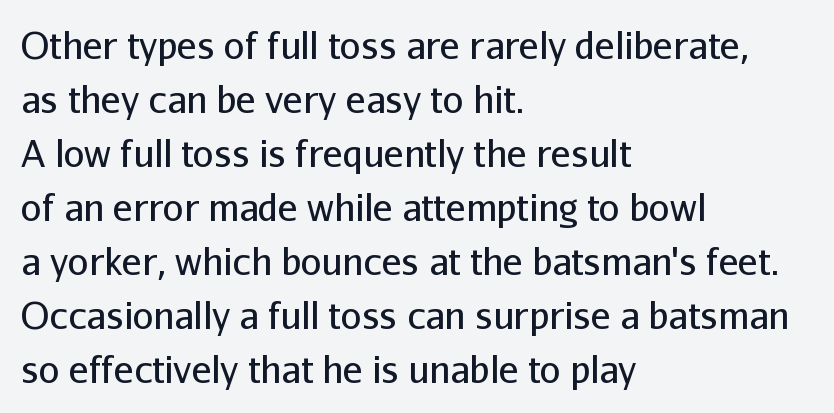
Letterform terminals end flat and unadorned throughout the passage. Caption: face not bold, strokes unweighted. Evenly set lines give the paragraph a standard silhouette. The words here are not underlined. The face used here is proportionally spaced, like ordinary book or web type.
